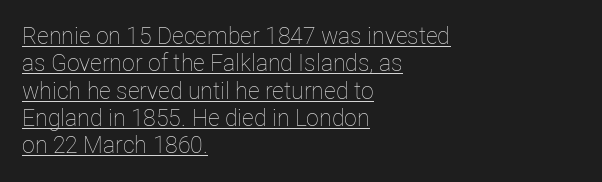
Caption: lettering with a line underneath. The font is comparable to plain body text, perhaps lighter. Short note: letters normally spaced. Ordinary non-slanted type is in use. Compared with a centered layout, this one pins lines to the left instead.
